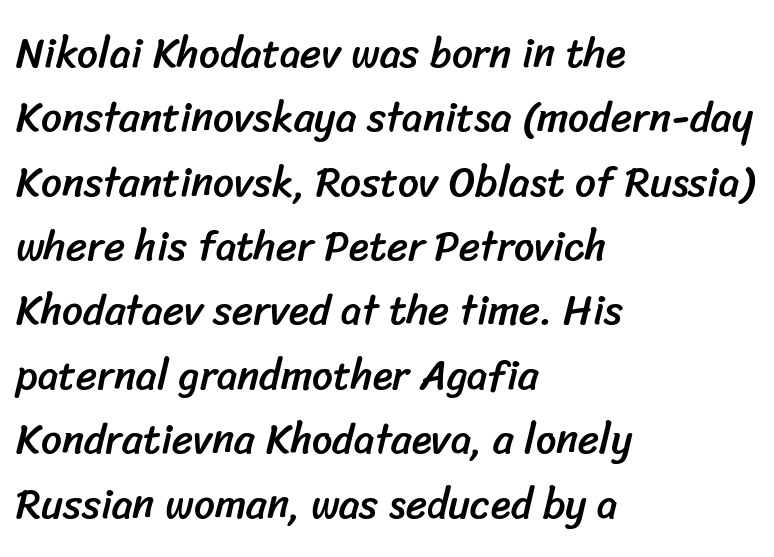
Are there feet on the stems? There aren't — it's a sans. The line-height multiplier appears to be the usual default. You could not count columns in this text — the font is proportionally spaced. Type without underlining.
